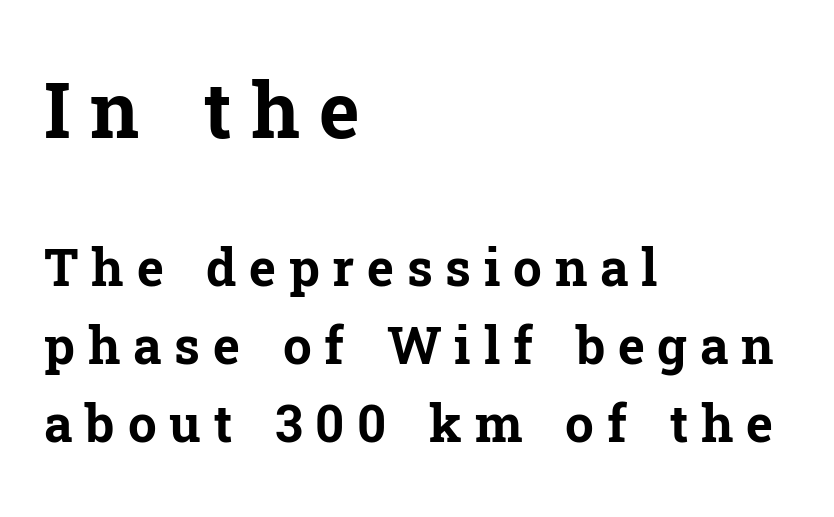
The image shows 77 px bold serif type, upright; set left-aligned, normal line spacing (1.53x), unusually wide letter spacing (+0.25 em), not underlined; the first (top) block is 1.51x larger; low stroke contrast and a medium x-height.
